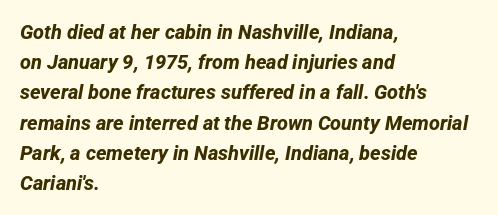
Q: Is the text bold? A: Yes.
Q: Is the text underlined? A: No.
Q: How is the paragraph aligned? A: Left-aligned.
Q: Is the spacing between letters normal or unusually wide? A: Normal.
Q: Is the spacing between lines tight, normal or loose? A: Normal.
